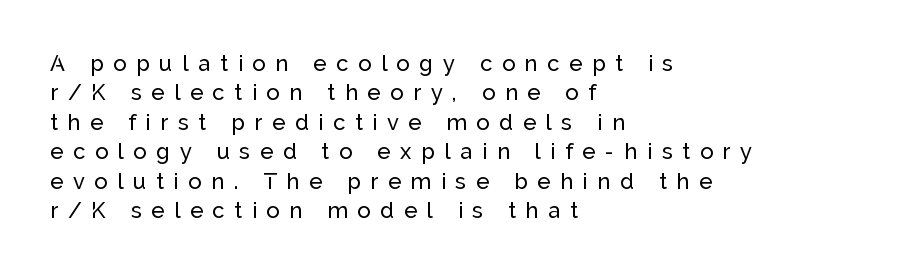
The image shows 22 px text type, upright; set left-aligned, normal line spacing (1.34x), unusually wide letter spacing (+0.44 em), not underlined.
